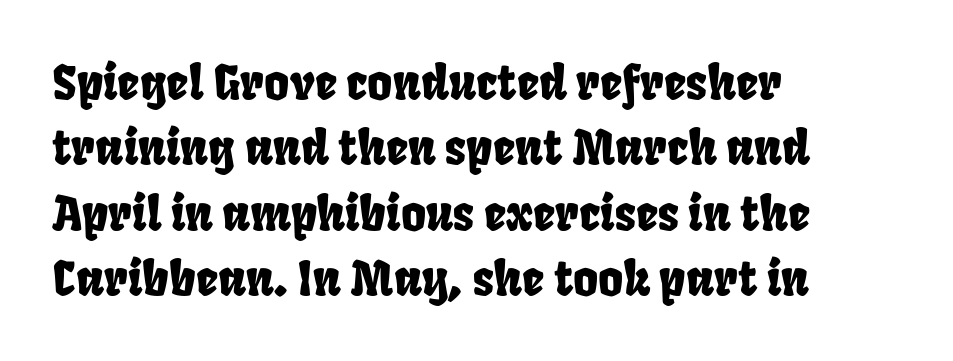
Each new line begins a customary step beneath the previous one. The font family rendered here belongs to the sans-serif group. The text block is weighted toward the left margin, trailing off unevenly rightward. The tracking reads as untouched default to a designer's eye. The words here are not underlined. Looks like regular typesetting: each glyph gets only the width it needs.
